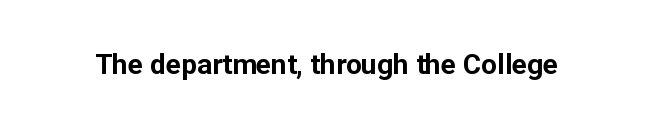
Q: Is the text bold? A: Yes.
Q: Is the text italic (slanted)? A: No, it is upright.
Q: Is the typeface a serif or a sans-serif typeface? A: Sans-serif.
Q: Is the text underlined? A: No.
Q: Is the spacing between letters normal or unusually wide? A: Normal.
Q: Width (condensed, normal, or wide)? A: Normal.
Q: Stroke contrast? A: Low.
Q: x-height? A: Medium.
Q: Monospaced? A: No.
